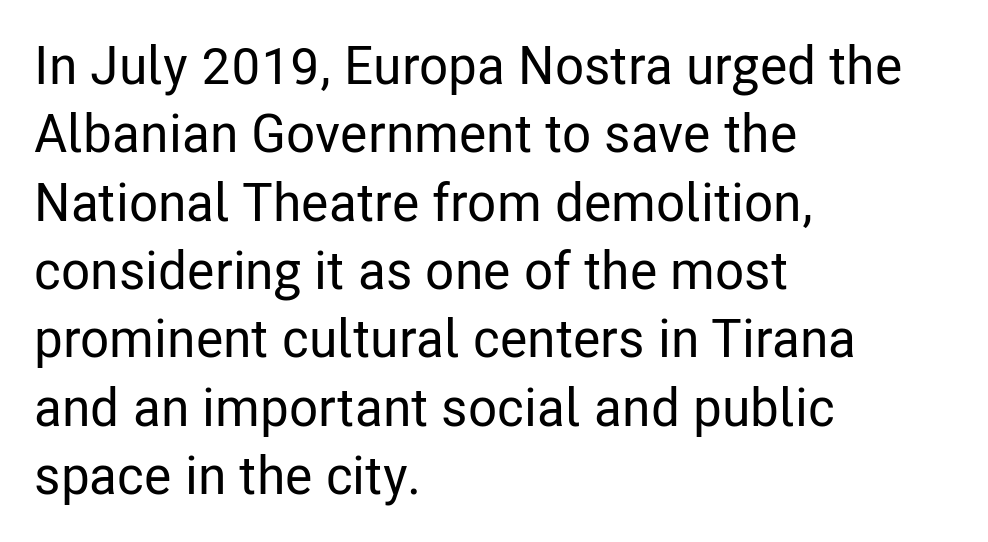
The ragged edge is on the right, which tells us the setting is flush left. Letters rest on an invisible, unmarked baseline. Notice how descenders clear the ascenders below comfortably — that's standard leading. A typesetter would label this face a sans.
